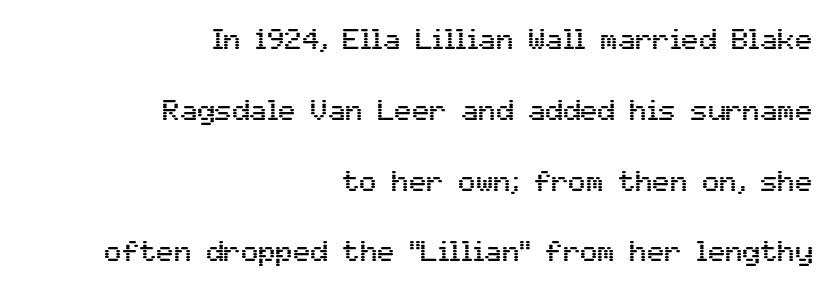
Q: Is the text italic (slanted)? A: No, it is upright.
Q: Is the typeface a serif or a sans-serif typeface? A: Sans-serif.
Q: Is the text underlined? A: No.
Q: How is the paragraph aligned? A: Right-aligned.
Q: Is the spacing between letters normal or unusually wide? A: Normal.
Q: Is the spacing between lines tight, normal or loose? A: Loose.
Q: Width (condensed, normal, or wide)? A: Normal.
Q: Stroke contrast? A: Medium.
Q: x-height? A: Medium.
Q: Monospaced? A: No.
